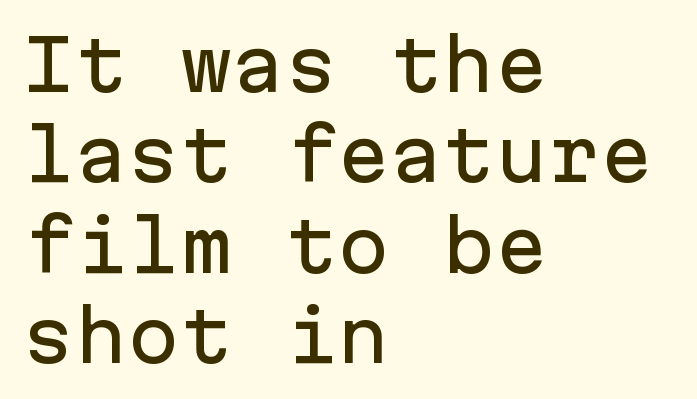
Unlike a traditional serif, this face leaves its strokes unadorned. The lettering holds an erect, upright posture throughout. Looks like terminal output: every glyph gets an equal slot. Regular leading. Letter spacing: default.
